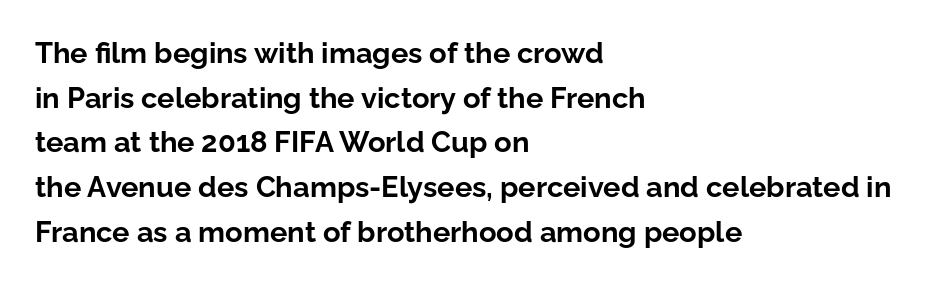
{"serif": "no", "italic": "no", "bold": "yes", "weight": "bold", "width": "normal", "stroke_contrast": "low", "x_height": "medium", "monospaced": "no", "underline": "no", "align": "left", "line_spacing": "normal", "line_spacing_ratio": 1.54, "letter_spacing": "normal", "letter_spacing_em": 0.0, "glyph_px": 29}
